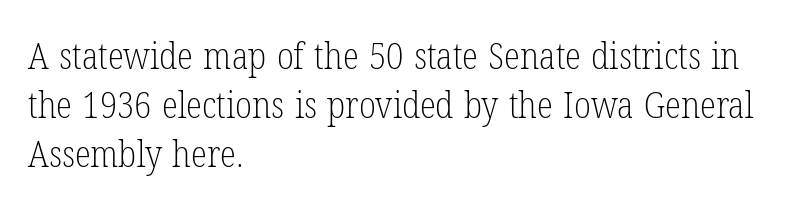
{"serif": "yes", "italic": "no", "bold": "no", "weight": "light", "width": "condensed", "stroke_contrast": "low", "x_height": "medium", "monospaced": "no", "underline": "no", "align": "left", "line_spacing": "normal", "line_spacing_ratio": 1.32, "letter_spacing": "normal", "letter_spacing_em": 0.0, "glyph_px": 37}
